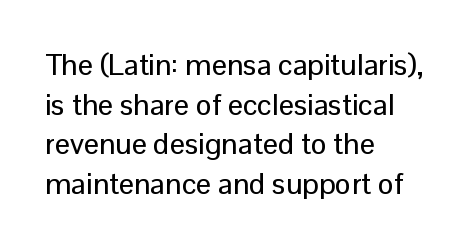
The image shows 30 px sans-serif type, upright; set left-aligned, normal line spacing (1.32x), normal letter spacing, not underlined; low stroke contrast and a medium x-height.
